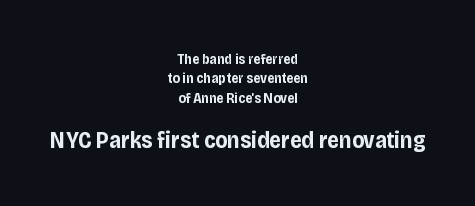
These words are printed bold, with thick strokes throughout. Short note: letters normally spaced. The space between consecutive lines is moderate. This rendering uses center alignment, leaving both contours irregular but symmetric.
